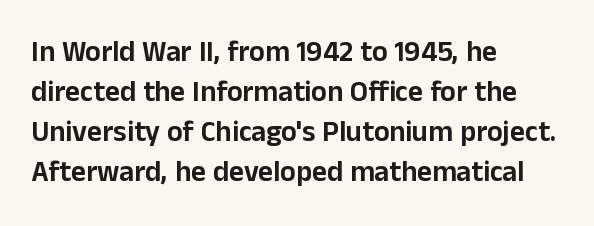
The image shows 29 px sans-serif type, upright; set left-aligned, normal line spacing (1.38x), normal letter spacing, not underlined; low stroke contrast and a medium x-height.
